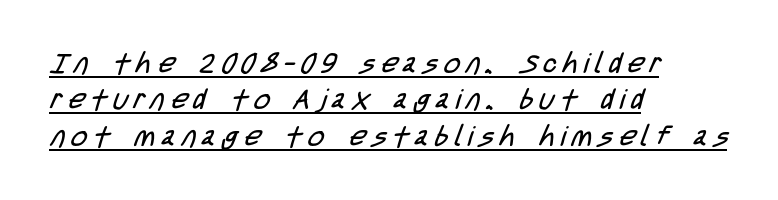
The image shows 28 px regular-weight, condensed sans-serif type; set left-aligned, normal line spacing (1.3x), unusually wide letter spacing (+0.22 em), underlined; low stroke contrast and a large x-height.
